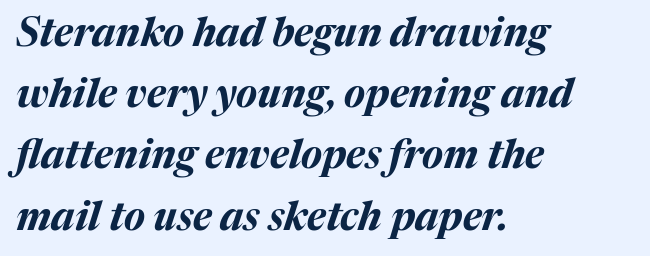
In terms of leading, this rendering sits right in the middle. A bare baseline throughout the passage. There is no visible air inserted between adjacent glyphs. A dark, heavy texture on the line: the type is bold.
